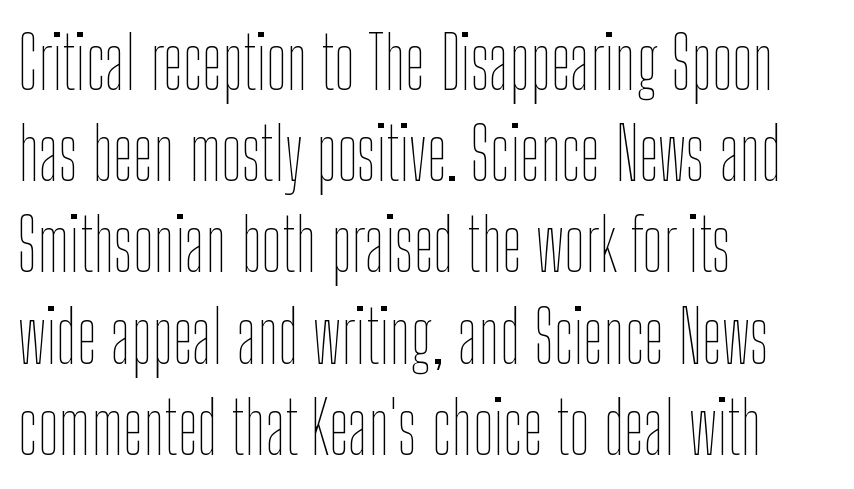
Q: Is the text bold? A: No.
Q: Is the text italic (slanted)? A: No, it is upright.
Q: Is the text underlined? A: No.
Q: How is the paragraph aligned? A: Left-aligned.
Q: Is the spacing between letters normal or unusually wide? A: Normal.
Q: Is the spacing between lines tight, normal or loose? A: Normal.
Q: Width (condensed, normal, or wide)? A: Condensed.
Q: Stroke contrast? A: Low.
Q: x-height? A: Medium.
Q: Monospaced? A: No.
